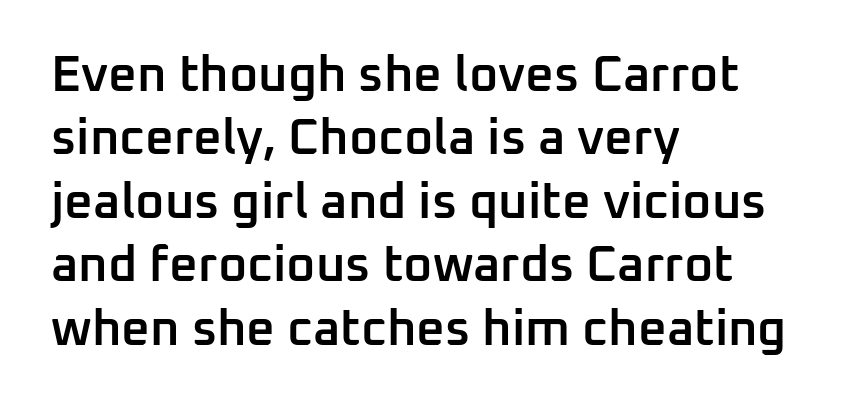
The face used here is rendered with its standard letterfit. A student would call this left alignment; a typographer would say flush left, rag right. This is the regular roman posture of the typeface. The words here are not underlined.
